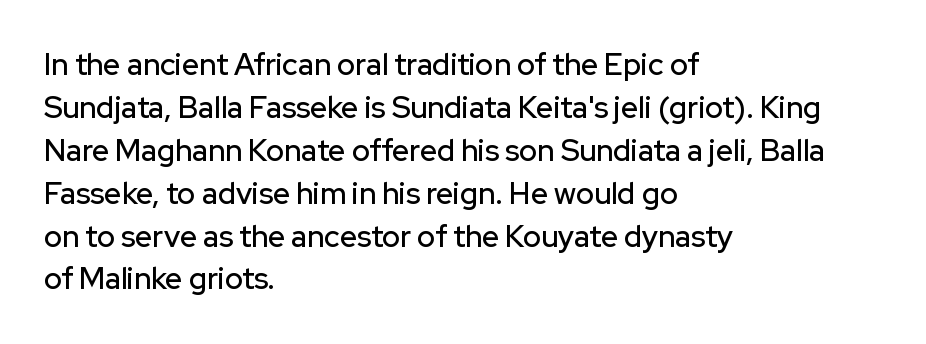
The image shows 30 px sans-serif type, upright; set left-aligned, normal line spacing (1.43x), normal letter spacing, not underlined; low stroke contrast and a medium x-height.
